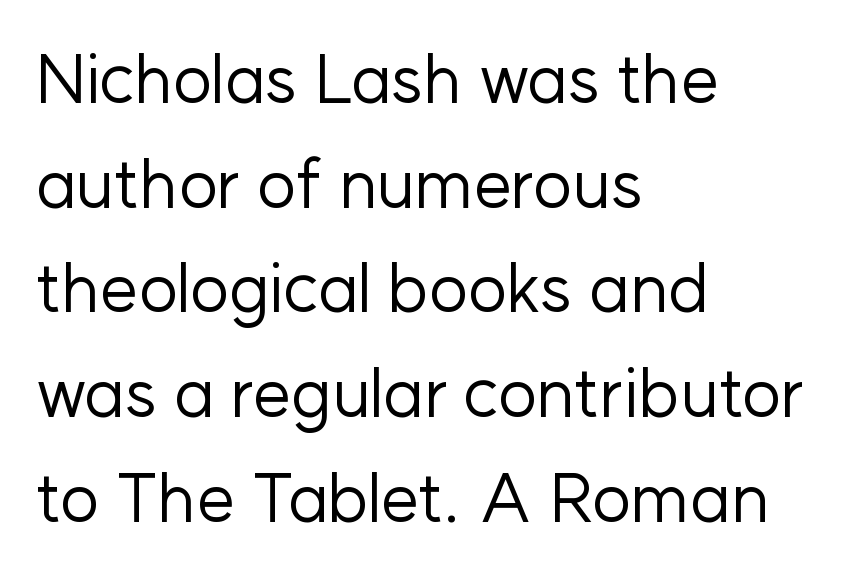
The image shows 68 px regular-weight sans-serif type, upright; set left-aligned, normal line spacing (1.54x), normal letter spacing, not underlined; low stroke contrast and a medium x-height.
